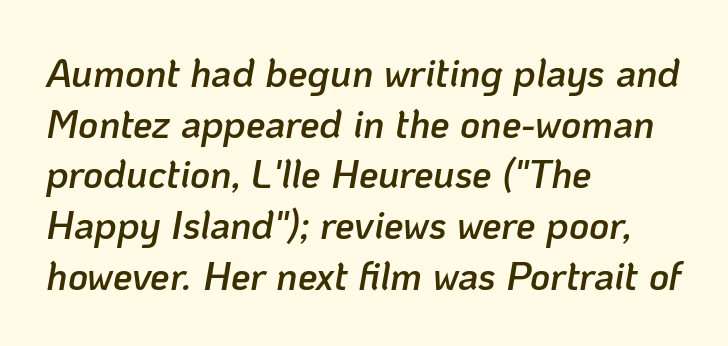
Tall strokes in this sample are angled rather than plumb. The lines in this sample share a left origin and differ only in where they stop. Semibold letterforms, between regular and bold. The string is rendered with underlining switched off. The block of text has a typical density, with ordinary space between rows.
